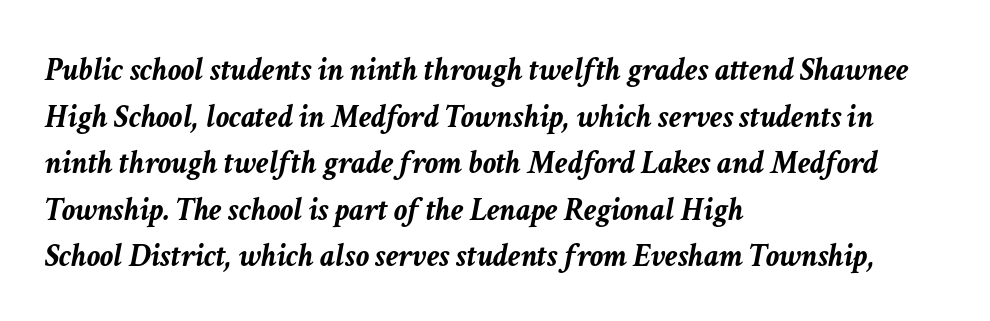
Clear beneath every line of the passage. The gaps between neighbouring characters are ordinary and unremarkable. The designer left line spacing at the default. Every row of glyphs begins at an identical x-position on the left.
